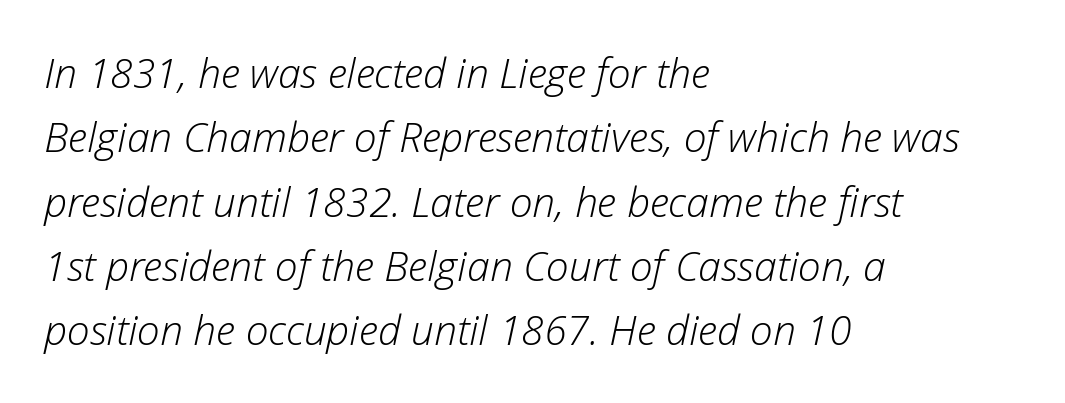
Do the characters align in a grid? No, the font is proportional. The weight would be labelled regular, book, light, or lighter still. Underlining? Definitely not there. Rows of type keep a routine distance in the vertical direction. Tracking here is standard; glyphs follow each other at the usual distance. If you drew a line through each stem, it would be angled.
